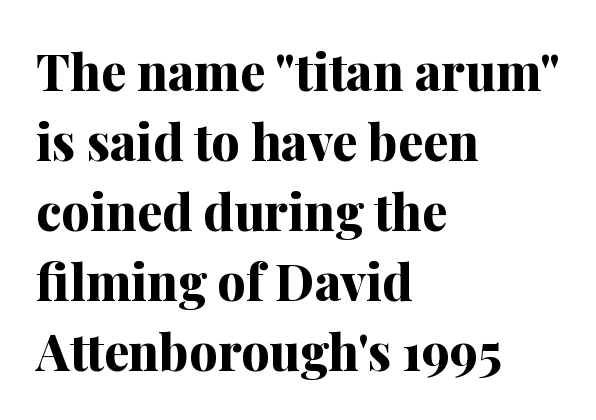
{"serif": "yes", "italic": "no", "bold": "yes", "weight": "bold", "width": "normal", "stroke_contrast": "medium", "x_height": "medium", "monospaced": "no", "underline": "no", "align": "left", "line_spacing": "normal", "line_spacing_ratio": 1.4, "letter_spacing": "normal", "letter_spacing_em": 0.0, "glyph_px": 50}
